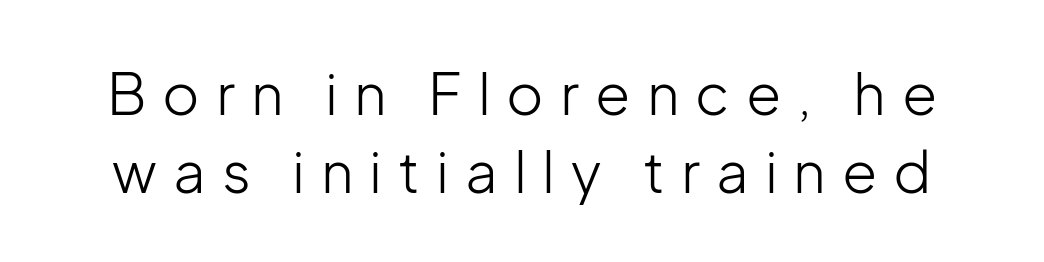
Q: Is the text bold? A: No.
Q: Is the text italic (slanted)? A: No, it is upright.
Q: Is the typeface a serif or a sans-serif typeface? A: Sans-serif.
Q: Is the text underlined? A: No.
Q: Is the spacing between letters normal or unusually wide? A: Unusually wide.
Q: Is the spacing between lines tight, normal or loose? A: Normal.
Q: Width (condensed, normal, or wide)? A: Normal.
Q: Stroke contrast? A: Low.
Q: x-height? A: Medium.
Q: Monospaced? A: No.
